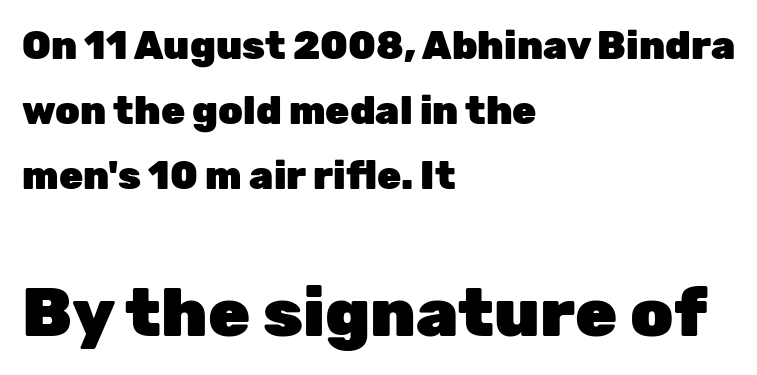
Here the second block reads like a headline and the first like body copy. When letters stand straight like this, we call the style roman or upright. You'd pick this weight for a headline — it's a proper bold. This is sans-serif lettering, the kind often seen on screens and signage. Where is the straight margin? On the left.
